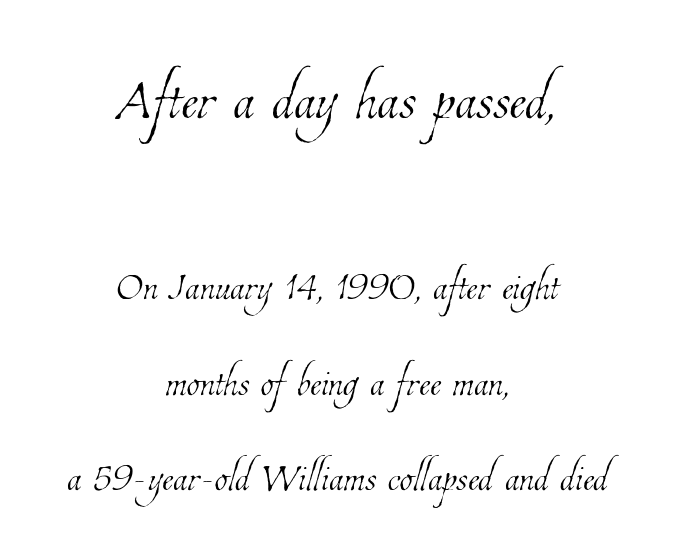
{"bold": "no", "weight": "thin", "width": "condensed", "stroke_contrast": "low", "x_height": "medium", "monospaced": "no", "underline": "no", "align": "center", "line_spacing_ratio": 1.8, "letter_spacing": "normal", "letter_spacing_em": 0.0, "larger_block": "first", "size_ratio": 1.49, "glyph_px": 79}
